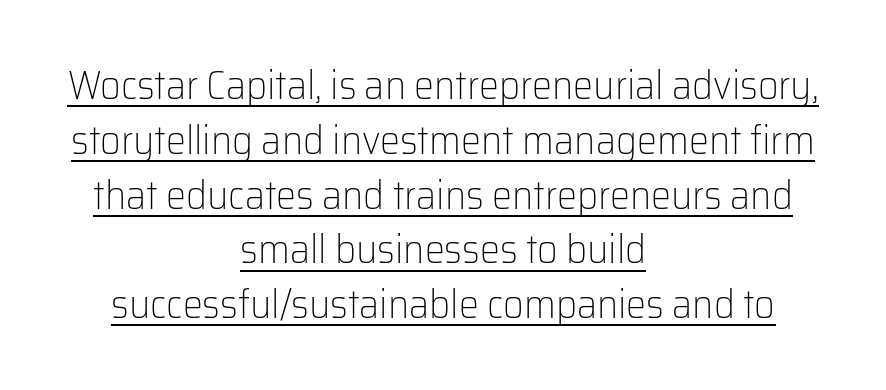
Font category for this specimen: sans-serif. Compared with typical paragraphs, the rows here are spaced about the same. The face looks like a standard text weight, possibly lighter. Words appear dense and cohesive because spacing is normal. This sample is center-justified, so both line endings float freely.
